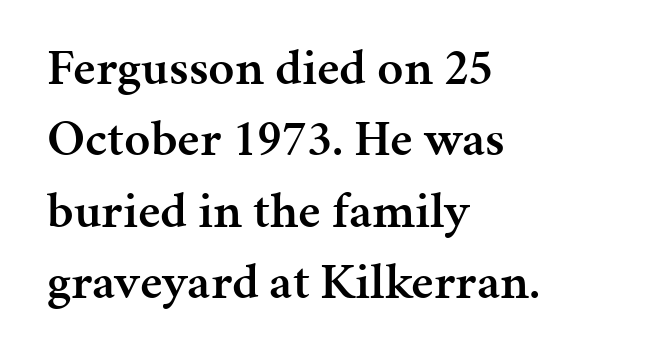
Q: Is the text bold? A: Semi-bold.
Q: Is the text italic (slanted)? A: No, it is upright.
Q: Is the typeface a serif or a sans-serif typeface? A: Serif.
Q: Is the text underlined? A: No.
Q: How is the paragraph aligned? A: Left-aligned.
Q: Is the spacing between letters normal or unusually wide? A: Normal.
Q: Is the spacing between lines tight, normal or loose? A: Normal.
Q: Width (condensed, normal, or wide)? A: Normal.
Q: Stroke contrast? A: Medium.
Q: x-height? A: Medium.
Q: Monospaced? A: No.
